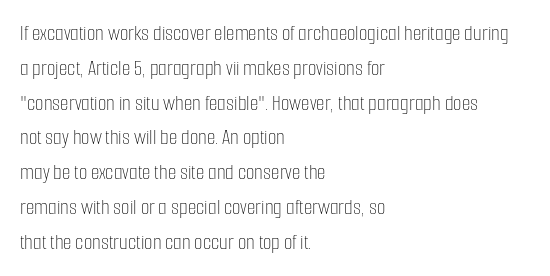
Q: Is the text bold? A: No.
Q: Is the text italic (slanted)? A: No, it is upright.
Q: Is the text underlined? A: No.
Q: How is the paragraph aligned? A: Left-aligned.
Q: Is the spacing between letters normal or unusually wide? A: Normal.
Q: Is the spacing between lines tight, normal or loose? A: Normal.
